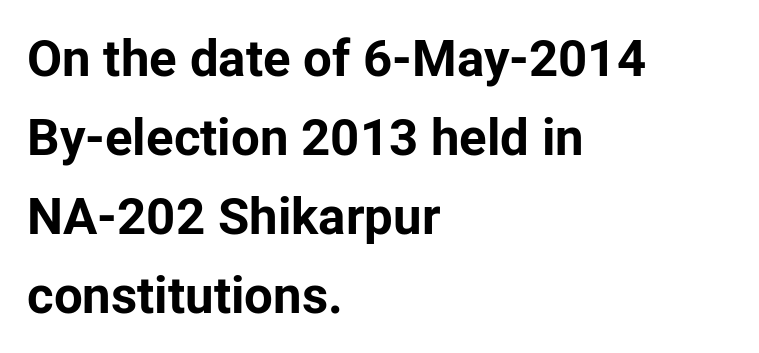
The image shows 51 px bold sans-serif type, upright; set left-aligned, normal line spacing (1.55x), normal letter spacing, not underlined; low stroke contrast and a medium x-height.
